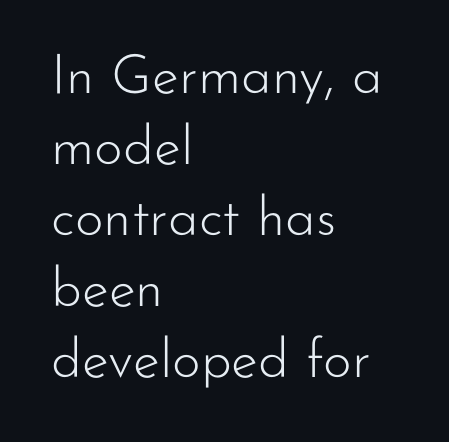
Q: Is the text bold? A: No.
Q: Is the text italic (slanted)? A: No, it is upright.
Q: Is the typeface a serif or a sans-serif typeface? A: Sans-serif.
Q: Is the text underlined? A: No.
Q: How is the paragraph aligned? A: Left-aligned.
Q: Is the spacing between letters normal or unusually wide? A: Normal.
Q: Is the spacing between lines tight, normal or loose? A: Normal.
Q: Width (condensed, normal, or wide)? A: Normal.
Q: Stroke contrast? A: Low.
Q: x-height? A: Small.
Q: Monospaced? A: No.
